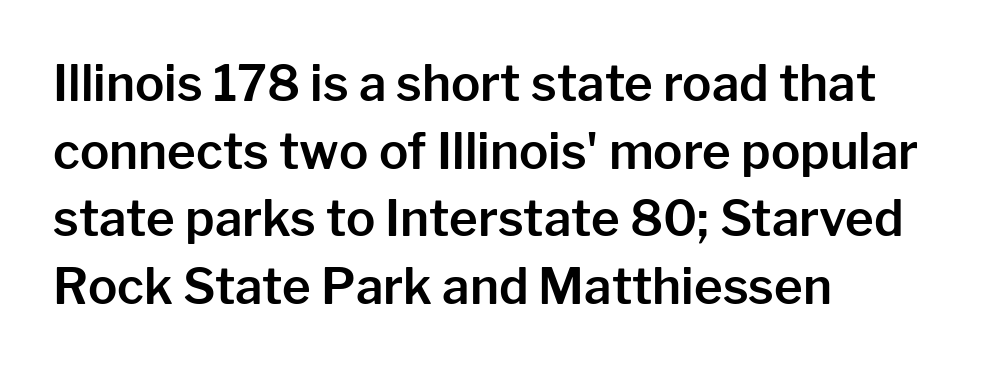
Q: Is the text italic (slanted)? A: No, it is upright.
Q: Is the typeface a serif or a sans-serif typeface? A: Sans-serif.
Q: Is the text underlined? A: No.
Q: How is the paragraph aligned? A: Left-aligned.
Q: Is the spacing between letters normal or unusually wide? A: Normal.
Q: Is the spacing between lines tight, normal or loose? A: Normal.
Q: Width (condensed, normal, or wide)? A: Normal.
Q: Stroke contrast? A: Low.
Q: x-height? A: Medium.
Q: Monospaced? A: No.
